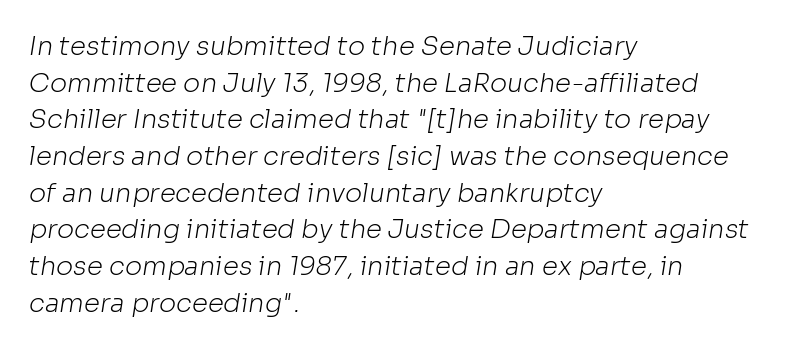
Q: Is the text bold? A: No.
Q: Is the text underlined? A: No.
Q: How is the paragraph aligned? A: Left-aligned.
Q: Is the spacing between letters normal or unusually wide? A: Normal.
Q: Is the spacing between lines tight, normal or loose? A: Normal.
